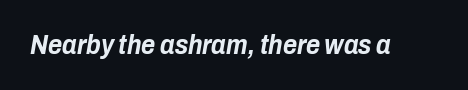
Q: Is the text bold? A: Yes.
Q: Is the text italic (slanted)? A: Yes, it leans right by about 10 degrees.
Q: Is the text underlined? A: No.
Q: Is the spacing between letters normal or unusually wide? A: Normal.
